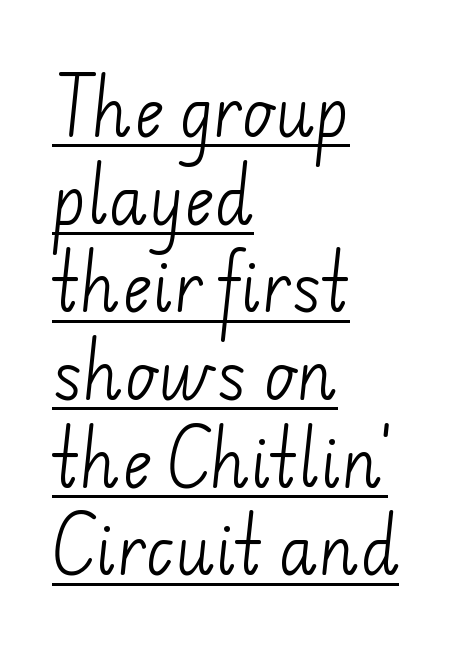
The image shows 64 px light sans-serif type; set left-aligned, normal line spacing (1.37x), normal letter spacing, underlined; low stroke contrast and a small x-height.
